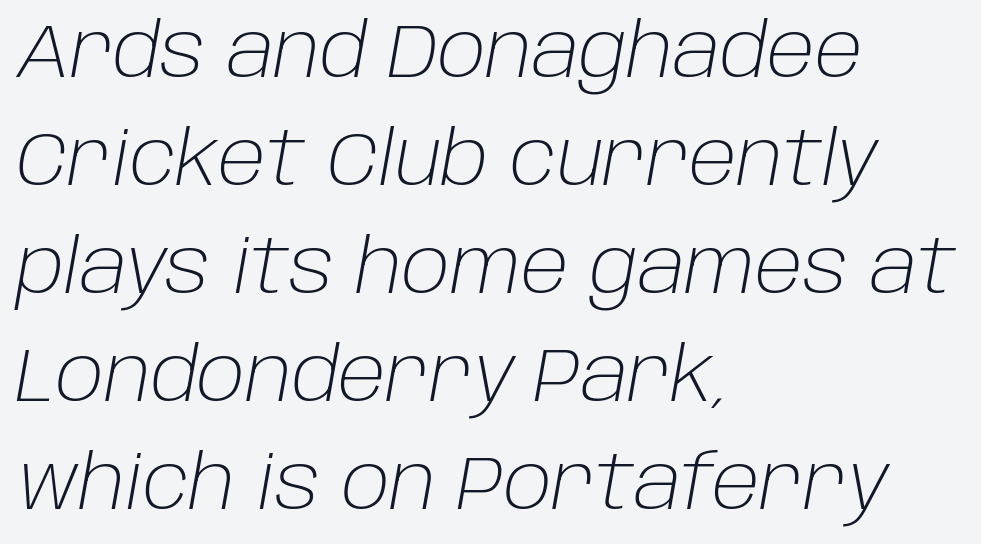
Q: Is the text bold? A: No.
Q: Is the text italic (slanted)? A: Yes, it leans right by about 10 degrees.
Q: Is the text underlined? A: No.
Q: How is the paragraph aligned? A: Left-aligned.
Q: Is the spacing between letters normal or unusually wide? A: Normal.
Q: Is the spacing between lines tight, normal or loose? A: Normal.
Q: Width (condensed, normal, or wide)? A: Normal.
Q: Stroke contrast? A: Low.
Q: x-height? A: Large.
Q: Monospaced? A: No.
